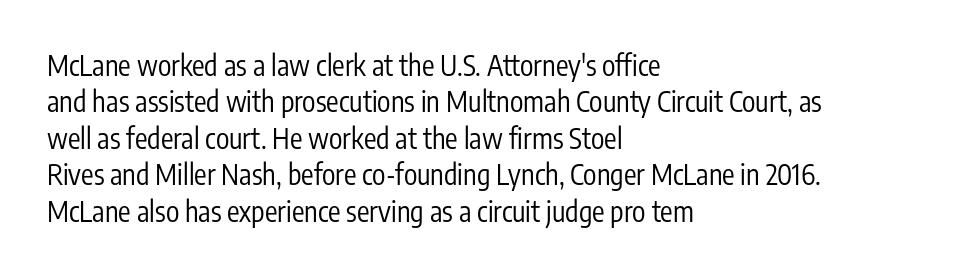
The image shows 28 px regular-weight, condensed sans-serif type, upright; set left-aligned, normal line spacing (1.3x), normal letter spacing, not underlined; low stroke contrast and a medium x-height.
